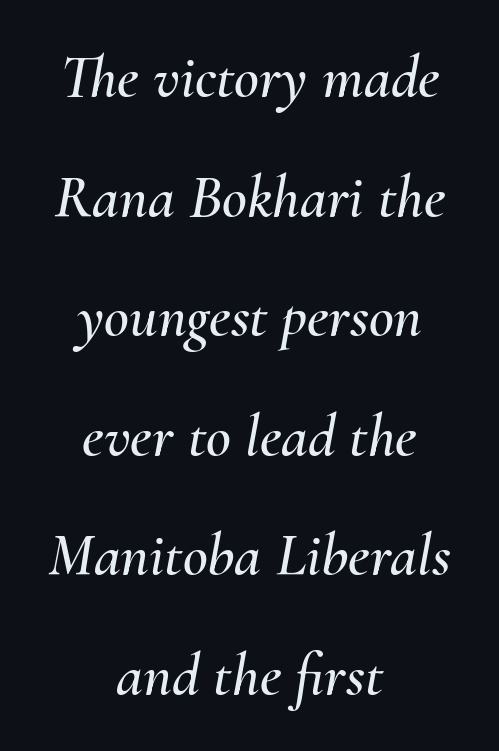
The image shows 61 px text type, italic (leaning right); set centered, loose line spacing (1.96x), normal letter spacing, not underlined; medium stroke contrast and a small x-height.
